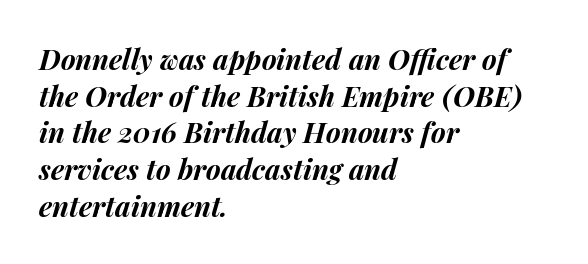
The image shows 28 px bold type, italic (leaning right); set left-aligned, normal line spacing (1.31x), normal letter spacing, not underlined; medium stroke contrast and a medium x-height.
